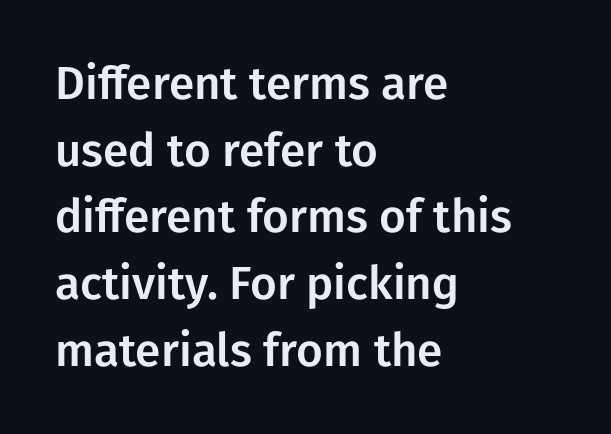
Do the letters lean? They stand straight. The rendering anchors every line to the left-hand side. Letterform terminals end flat and unadorned throughout the passage. Only glyphs here, with clear space below each row. The leading is moderate, giving the passage an even texture. The letters advance in unequal steps, a hallmark of proportional type.
